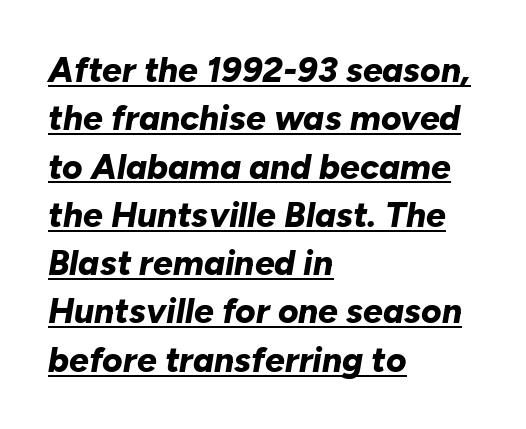
The image shows 35 px bold type, italic (leaning right); set left-aligned, normal line spacing (1.38x), normal letter spacing, underlined; low stroke contrast and a medium x-height.
